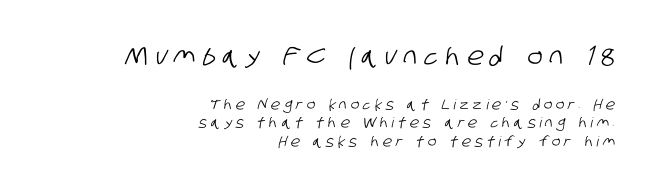
The first block has been scaled up relative to the second. Check the space under the baseline: it is left empty. This sample is right-justified, so line beginnings fall wherever the words allow. Is there much room between lines? A standard amount, neither cramped nor airy.
